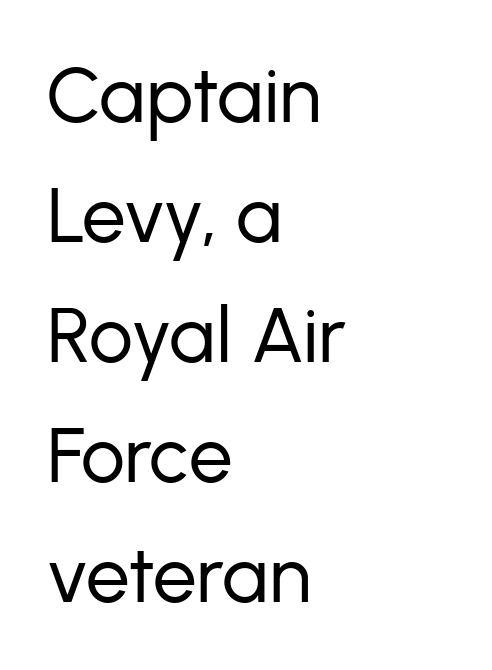
Q: Is the text bold? A: No.
Q: Is the text italic (slanted)? A: No, it is upright.
Q: Is the typeface a serif or a sans-serif typeface? A: Sans-serif.
Q: Is the text underlined? A: No.
Q: How is the paragraph aligned? A: Left-aligned.
Q: Is the spacing between letters normal or unusually wide? A: Normal.
Q: Is the spacing between lines tight, normal or loose? A: Normal.
Q: Width (condensed, normal, or wide)? A: Normal.
Q: Stroke contrast? A: Low.
Q: x-height? A: Medium.
Q: Monospaced? A: No.
